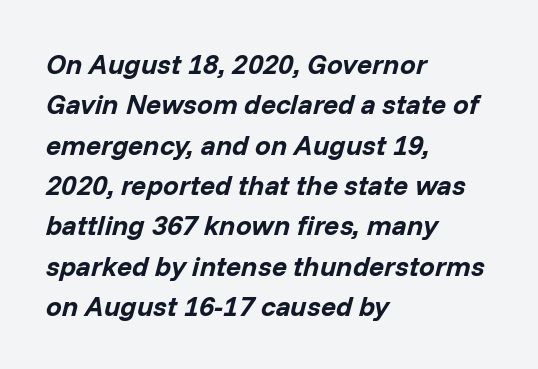
If you drew a line through each stem, it would be angled. Nothing unusual about the tracking: characters are spaced as the font intends. The space directly below the letters is spotless. A typesetter would call this proportional, since set widths differ per character. Alignment: flush left. The typesetting leans heavy: a genuine bold.
